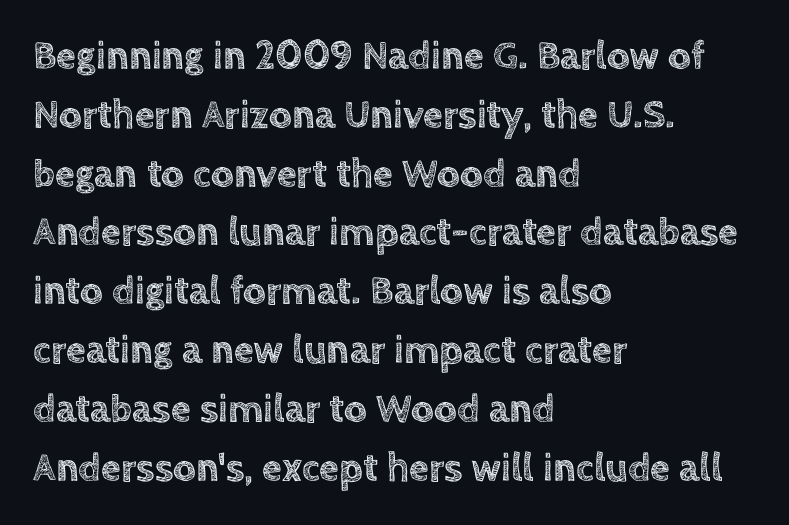
{"italic": "no", "width": "normal", "x_height": "large", "monospaced": "no", "underline": "no", "align": "left", "line_spacing": "normal", "line_spacing_ratio": 1.47, "letter_spacing": "normal", "letter_spacing_em": 0.0, "glyph_px": 40}
